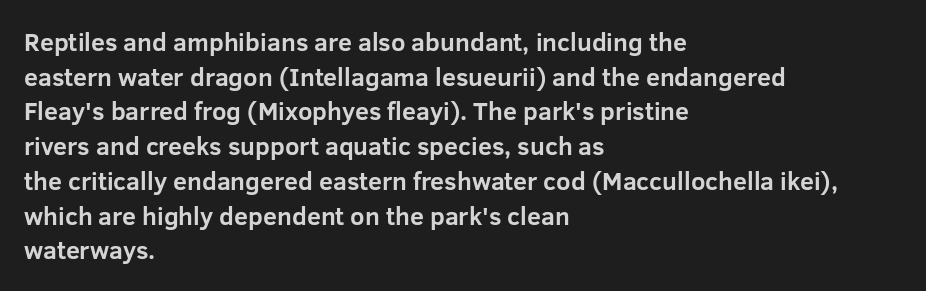
Q: Is the text bold? A: Yes.
Q: Is the text italic (slanted)? A: No, it is upright.
Q: Is the text underlined? A: No.
Q: How is the paragraph aligned? A: Left-aligned.
Q: Is the spacing between letters normal or unusually wide? A: Normal.
Q: Is the spacing between lines tight, normal or loose? A: Normal.
